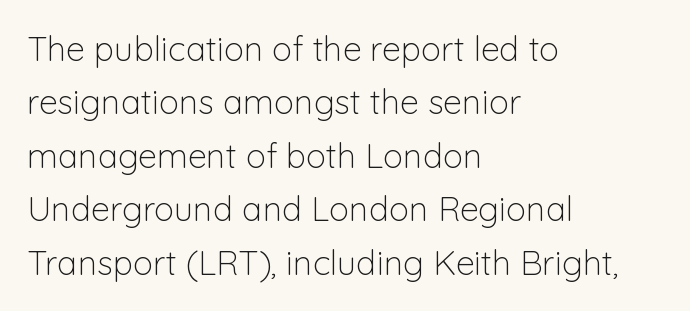
A typesetter would call this proportional, since set widths differ per character. Caption: standard tracking, unaltered. Reading down the column, the eye jumps a familiar distance to each next line. Notice how the stems are strictly vertical — no italics here.
